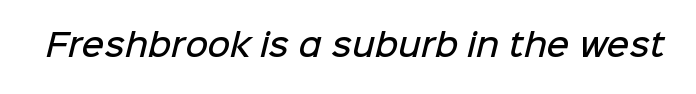
Q: Is the text bold? A: Semi-bold.
Q: Is the typeface a serif or a sans-serif typeface? A: Sans-serif.
Q: Is the text underlined? A: No.
Q: Is the spacing between letters normal or unusually wide? A: Normal.
Q: Width (condensed, normal, or wide)? A: Normal.
Q: Stroke contrast? A: Low.
Q: x-height? A: Medium.
Q: Monospaced? A: No.
